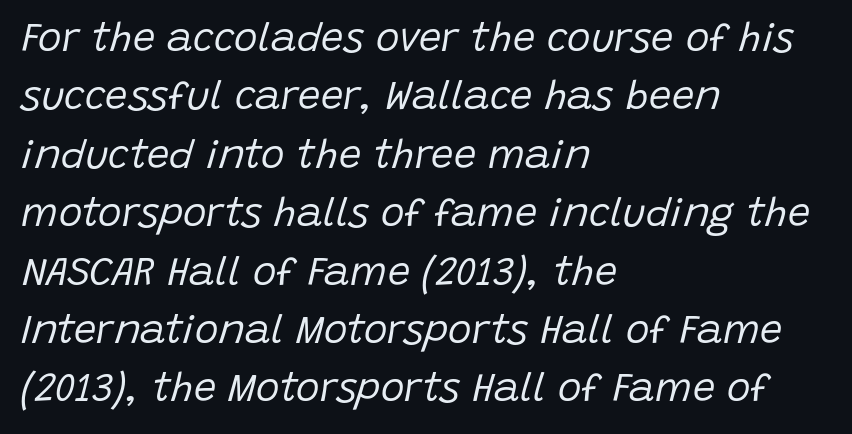
Q: Is the text bold? A: No.
Q: Is the text italic (slanted)? A: Yes, it leans right by about 15 degrees.
Q: Is the text underlined? A: No.
Q: How is the paragraph aligned? A: Left-aligned.
Q: Is the spacing between letters normal or unusually wide? A: Normal.
Q: Is the spacing between lines tight, normal or loose? A: Normal.
Q: Width (condensed, normal, or wide)? A: Normal.
Q: Stroke contrast? A: Low.
Q: x-height? A: Large.
Q: Monospaced? A: No.
